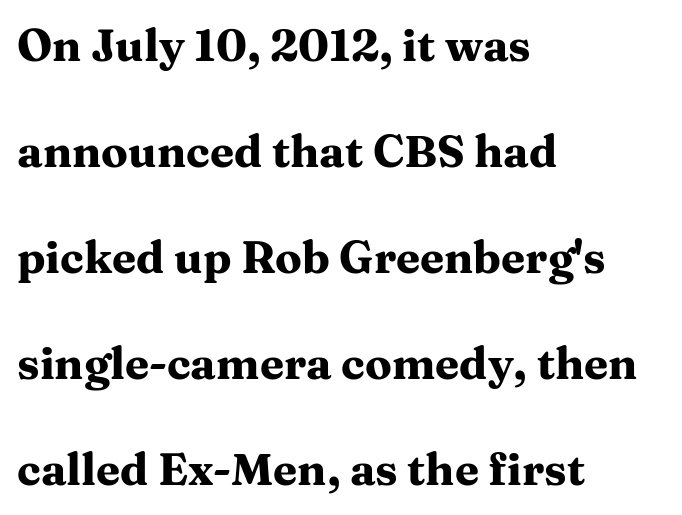
The image shows 44 px heavy, wide serif type, upright; set left-aligned, loose line spacing (2.41x), normal letter spacing, not underlined; medium stroke contrast and a medium x-height.
